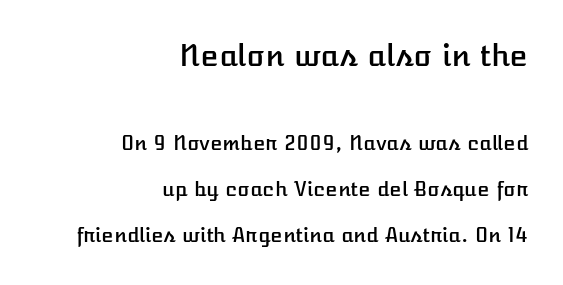
Q: Is the text italic (slanted)? A: No, it is upright.
Q: Is the text underlined? A: No.
Q: How is the paragraph aligned? A: Right-aligned.
Q: Is the spacing between letters normal or unusually wide? A: Normal.
Q: Is the spacing between lines tight, normal or loose? A: Loose.
Q: Which block of text is set in a larger size, the first (top) or the second (bottom)? A: The first (top) one.
Q: Width (condensed, normal, or wide)? A: Normal.
Q: Stroke contrast? A: Low.
Q: x-height? A: Medium.
Q: Monospaced? A: No.
